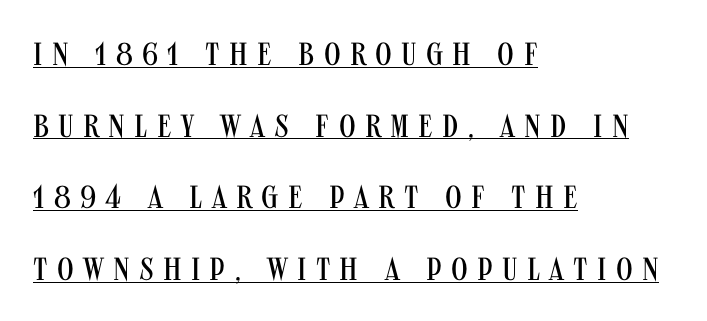
Q: Is the text bold? A: No.
Q: Is the text italic (slanted)? A: No, it is upright.
Q: Is the typeface a serif or a sans-serif typeface? A: Sans-serif.
Q: Is the text underlined? A: Yes.
Q: How is the paragraph aligned? A: Left-aligned.
Q: Is the spacing between letters normal or unusually wide? A: Unusually wide.
Q: Is the spacing between lines tight, normal or loose? A: Loose.
Q: Width (condensed, normal, or wide)? A: Condensed.
Q: Stroke contrast? A: Medium.
Q: x-height? A: Large.
Q: Monospaced? A: No.
